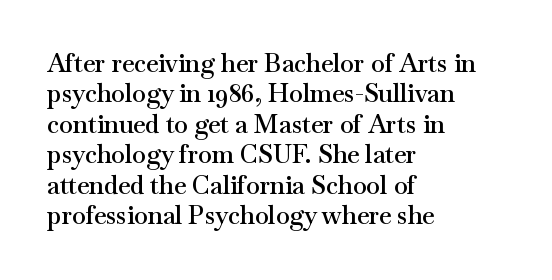
{"italic": "no", "bold": "semi", "underline": "no", "align": "left", "line_spacing_ratio": 1.22, "letter_spacing": "normal", "letter_spacing_em": 0.0, "glyph_px": 25}
